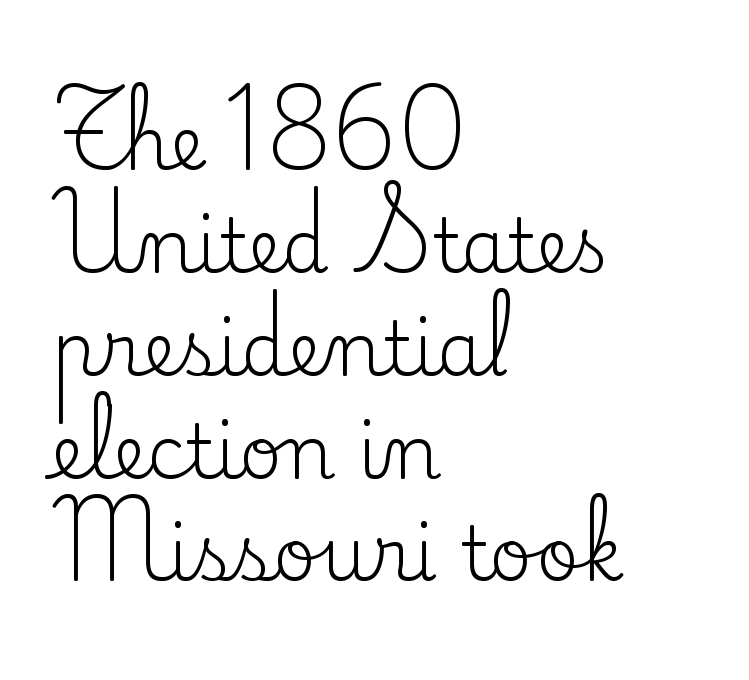
The image shows 74 px regular-weight type, upright; set left-aligned, normal line spacing (1.39x), normal letter spacing, not underlined; low stroke contrast and a small x-height.
